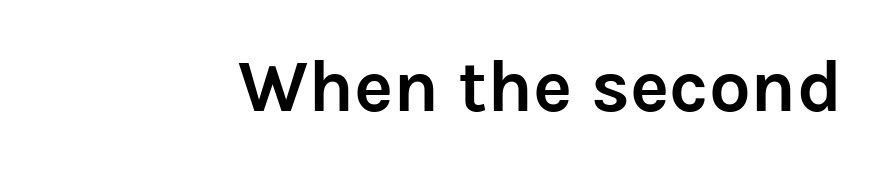
Q: Is the text bold? A: Yes.
Q: Is the text italic (slanted)? A: No, it is upright.
Q: Is the typeface a serif or a sans-serif typeface? A: Sans-serif.
Q: Is the text underlined? A: No.
Q: Is the spacing between letters normal or unusually wide? A: Normal.
Q: Width (condensed, normal, or wide)? A: Normal.
Q: Stroke contrast? A: Low.
Q: x-height? A: Medium.
Q: Monospaced? A: No.
